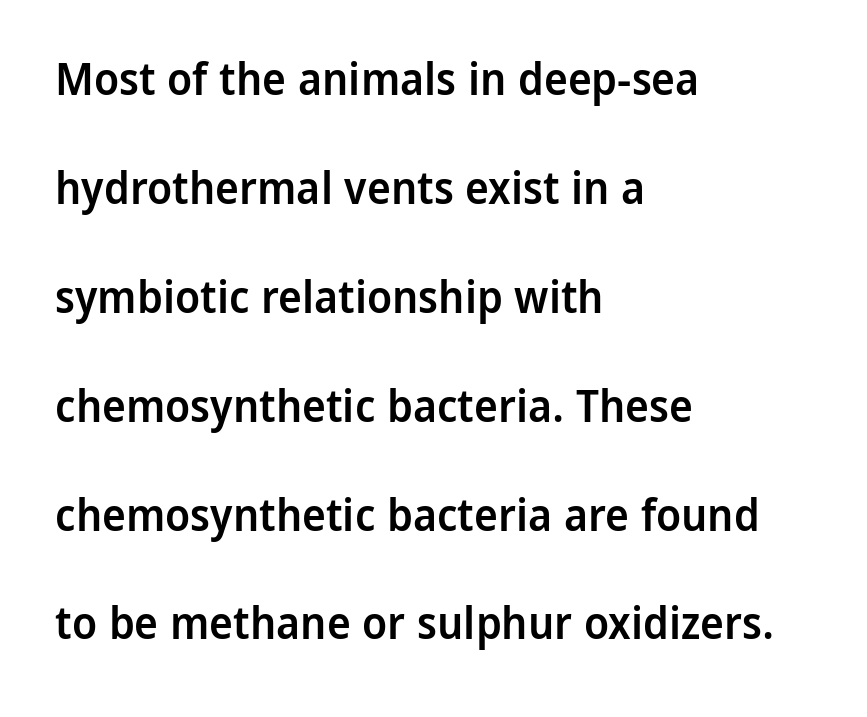
Reading down the column, the eye jumps a long way to each next line. As a designer I'd log this as weight 600, semibold. Every character sits straight up, as roman type does. Grotesque or geometric, the face here clearly has no serifs. Descenders hang freely into open space. Inter-character spacing is left at the font's built-in metrics.
